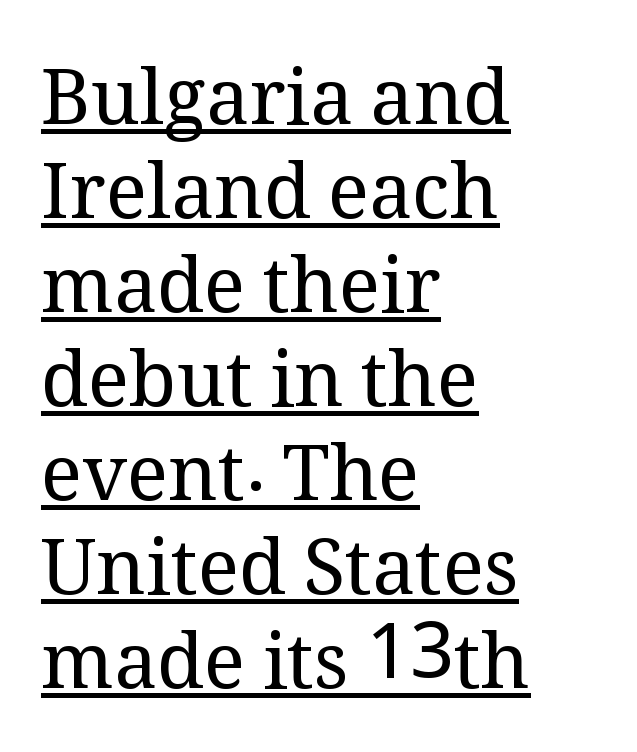
The gaps between neighbouring characters are ordinary and unremarkable. Does the lettering tilt? It doesn't — this is upright. On a weight scale, this lands at 450 or below. Looks like regular typesetting: each glyph gets only the width it needs. A baseline rule has been typeset under these characters.
